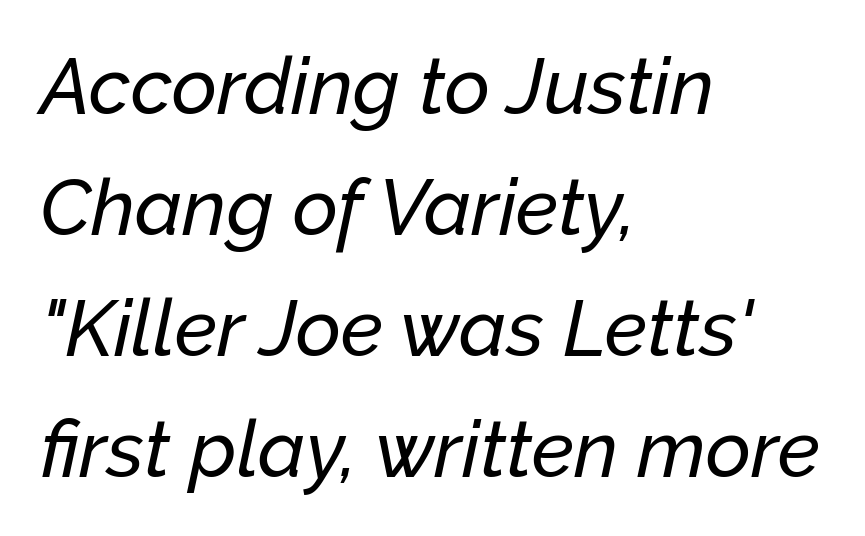
Q: Is the text italic (slanted)? A: Yes, it leans right by about 12 degrees.
Q: Is the text underlined? A: No.
Q: How is the paragraph aligned? A: Left-aligned.
Q: Is the spacing between letters normal or unusually wide? A: Normal.
Q: Is the spacing between lines tight, normal or loose? A: Normal.
Q: Width (condensed, normal, or wide)? A: Normal.
Q: Stroke contrast? A: Low.
Q: x-height? A: Medium.
Q: Monospaced? A: No.
